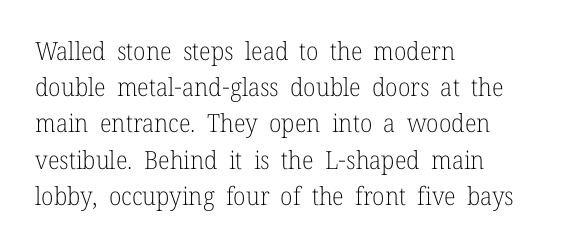
The image shows 25 px text type, upright; set left-aligned, normal line spacing (1.45x), normal letter spacing, not underlined.
